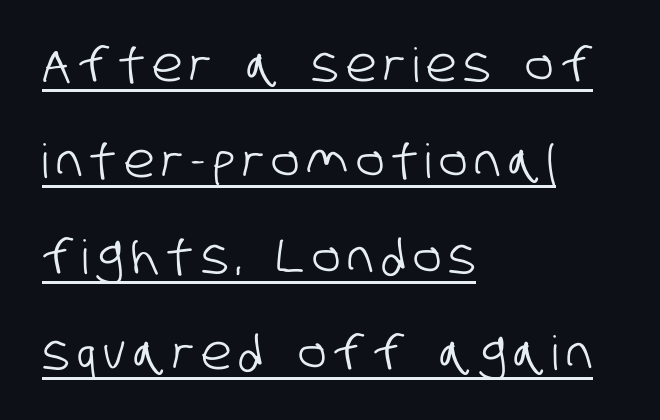
Q: Is the typeface a serif or a sans-serif typeface? A: Sans-serif.
Q: Is the text underlined? A: Yes.
Q: How is the paragraph aligned? A: Left-aligned.
Q: Is the spacing between lines tight, normal or loose? A: Loose.
Q: Width (condensed, normal, or wide)? A: Condensed.
Q: Stroke contrast? A: Low.
Q: x-height? A: Large.
Q: Monospaced? A: No.
